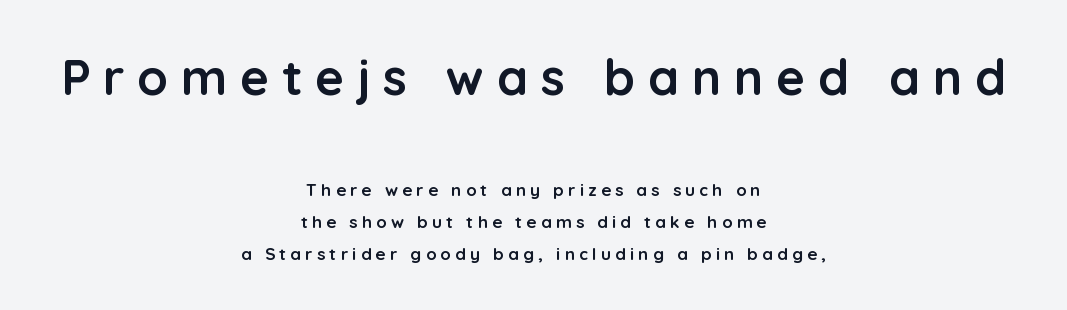
The image shows 50 px semibold sans-serif type, upright; set centered, line spacing 1.88x, unusually wide letter spacing (+0.25 em), not underlined; the first (top) block is 2.94x larger; low stroke contrast and a medium x-height.
